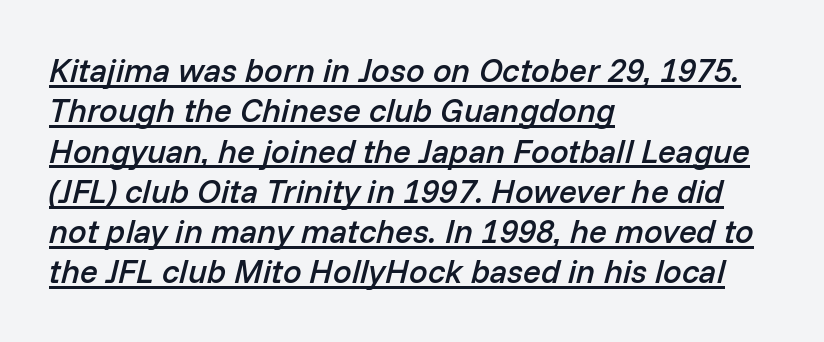
Varying glyph widths throughout — classic text-font behaviour. Students, observe the line beneath the letters — that is underlining. Each glyph is drawn with semibold strokes, heavier than normal yet not fully bold. Look at the tracking — it's just the regular setting, nothing added.
